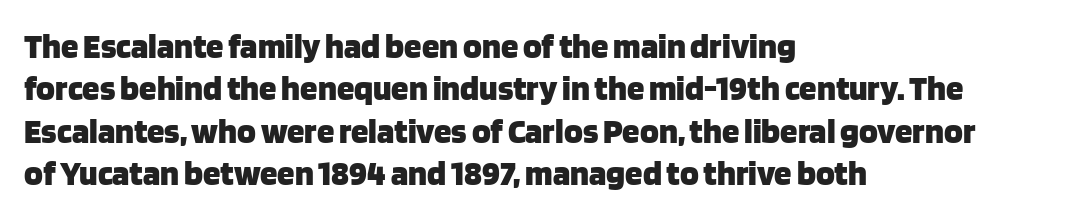
Q: Is the text bold? A: Yes.
Q: Is the text italic (slanted)? A: No, it is upright.
Q: Is the typeface a serif or a sans-serif typeface? A: Sans-serif.
Q: Is the text underlined? A: No.
Q: How is the paragraph aligned? A: Left-aligned.
Q: Is the spacing between letters normal or unusually wide? A: Normal.
Q: Width (condensed, normal, or wide)? A: Normal.
Q: Stroke contrast? A: Low.
Q: x-height? A: Large.
Q: Monospaced? A: No.
